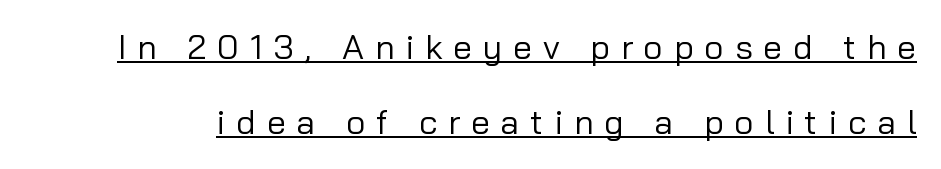
Q: Is the text bold? A: No.
Q: Is the text italic (slanted)? A: No, it is upright.
Q: Is the typeface a serif or a sans-serif typeface? A: Sans-serif.
Q: Is the text underlined? A: Yes.
Q: Is the spacing between letters normal or unusually wide? A: Unusually wide.
Q: Is the spacing between lines tight, normal or loose? A: Loose.
Q: Width (condensed, normal, or wide)? A: Normal.
Q: Stroke contrast? A: Low.
Q: x-height? A: Medium.
Q: Monospaced? A: No.
